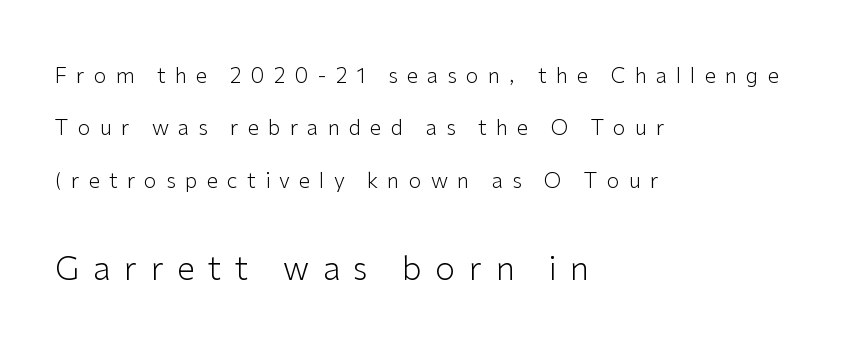
Q: Is the text bold? A: No.
Q: Is the text italic (slanted)? A: No, it is upright.
Q: Is the typeface a serif or a sans-serif typeface? A: Sans-serif.
Q: Is the text underlined? A: No.
Q: How is the paragraph aligned? A: Left-aligned.
Q: Is the spacing between letters normal or unusually wide? A: Unusually wide.
Q: Is the spacing between lines tight, normal or loose? A: Loose.
Q: Which block of text is set in a larger size, the first (top) or the second (bottom)? A: The second (bottom) one.
Q: Width (condensed, normal, or wide)? A: Normal.
Q: Stroke contrast? A: Low.
Q: x-height? A: Medium.
Q: Monospaced? A: No.
